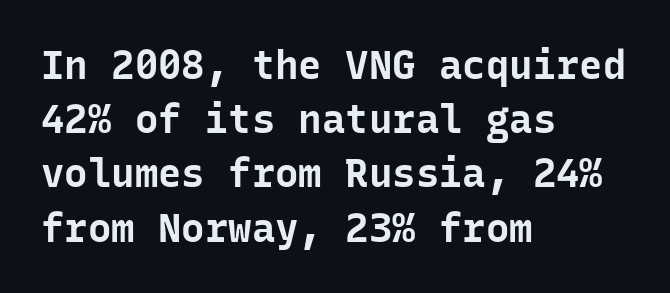
The rendering anchors every line to the left-hand side. The glyphs are unaccompanied by any horizontal stroke below them. In terms of weight, the rendering is a true, heavy bold. Is this a fixed-width face? Yes — each glyph sits in an identical cell.
